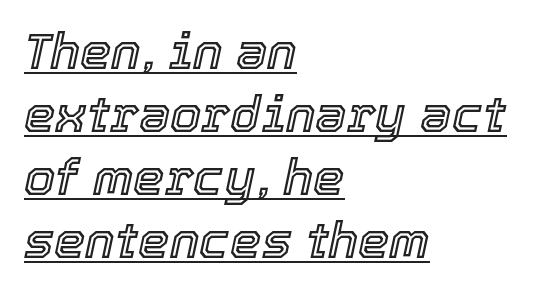
Caption: lettering with a line underneath. Which margin do the lines hug? The left one — the right edge is uneven. The font's italic variant was chosen for this text. The designer left line spacing at the default. A typesetter would call this zero additional tracking.
